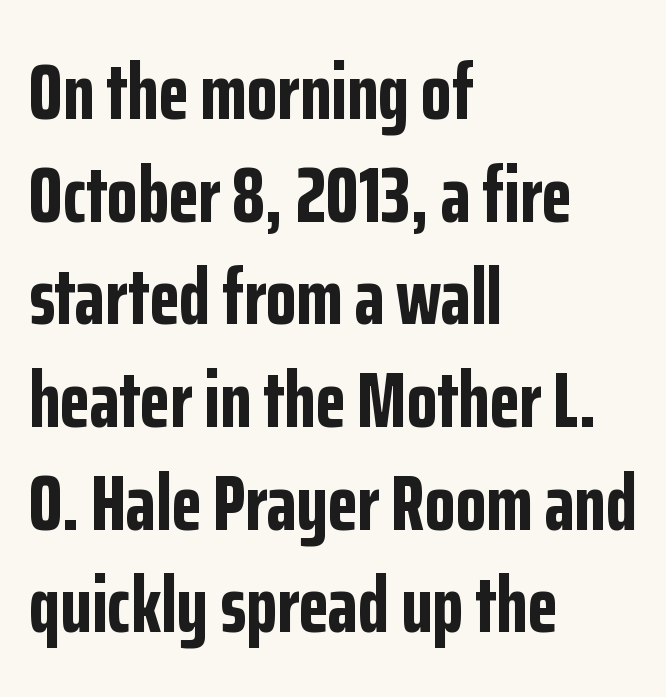
The image shows 79 px bold, condensed sans-serif type, upright; set left-aligned, normal line spacing (1.3x), normal letter spacing, not underlined; low stroke contrast and a medium x-height.
